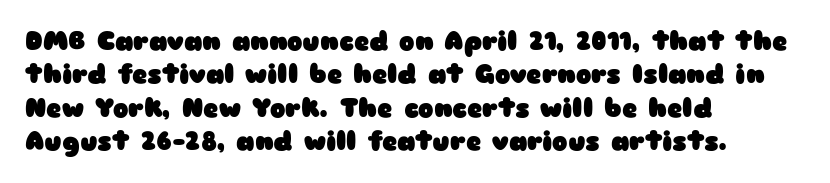
The image shows 26 px bold type, upright; set left-aligned, normal line spacing (1.28x), normal letter spacing, not underlined.
